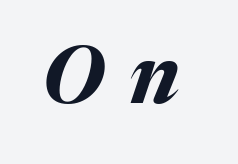
{"italic": "yes", "lean": "right", "slant_degrees": 17, "bold": "yes", "weight": "bold", "width": "normal", "stroke_contrast": "medium", "x_height": "medium", "monospaced": "no", "underline": "no", "letter_spacing": "wide", "letter_spacing_em": 0.31, "glyph_px": 79}
